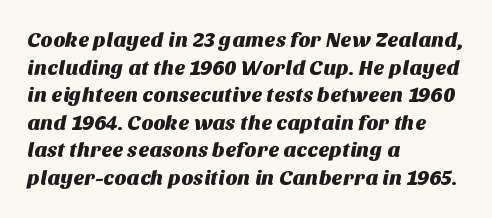
The image shows 21 px text type; set left-aligned, normal line spacing (1.31x), normal letter spacing, not underlined.
